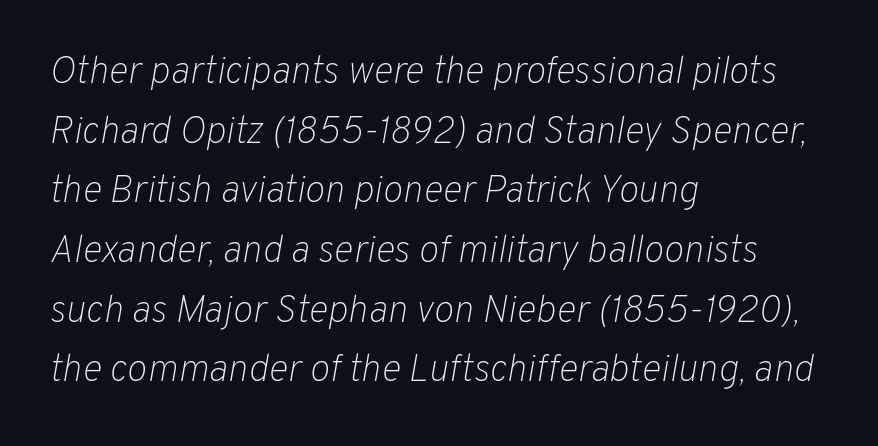
Words float on clear page, feet unadorned. The face used here has a pronounced slope to its letters. The rag falls on the right side of this text block. The letters advance in unequal steps, a hallmark of proportional type. The font sits on the lighter half of the weight spectrum, regular included.
